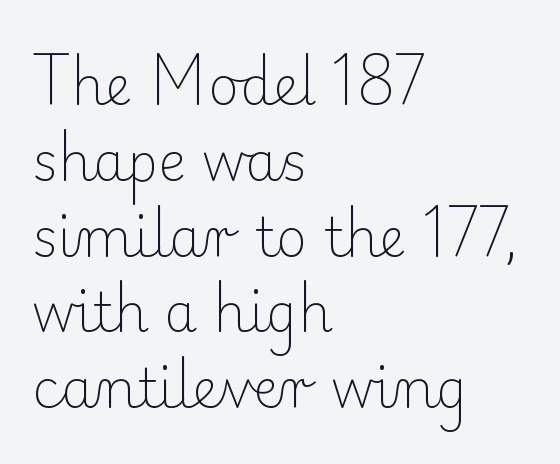
{"serif": "yes", "italic": "no", "bold": "no", "weight": "light", "width": "normal", "stroke_contrast": "low", "x_height": "small", "monospaced": "no", "underline": "no", "align": "left", "line_spacing": "normal", "line_spacing_ratio": 1.43, "letter_spacing": "normal", "letter_spacing_em": 0.0, "glyph_px": 53}
